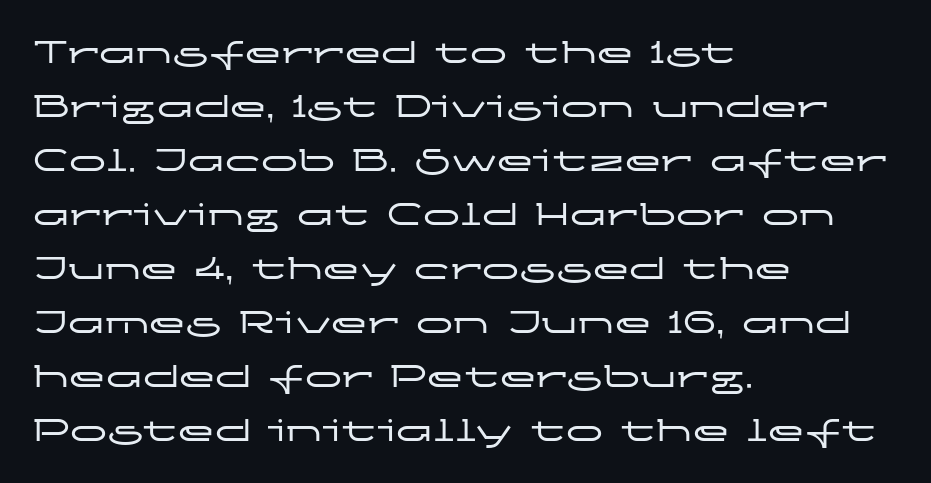
Q: Is the text italic (slanted)? A: No, it is upright.
Q: Is the typeface a serif or a sans-serif typeface? A: Sans-serif.
Q: Is the text underlined? A: No.
Q: How is the paragraph aligned? A: Left-aligned.
Q: Is the spacing between letters normal or unusually wide? A: Normal.
Q: Is the spacing between lines tight, normal or loose? A: Normal.
Q: Width (condensed, normal, or wide)? A: Wide.
Q: Stroke contrast? A: Low.
Q: x-height? A: Medium.
Q: Monospaced? A: No.
